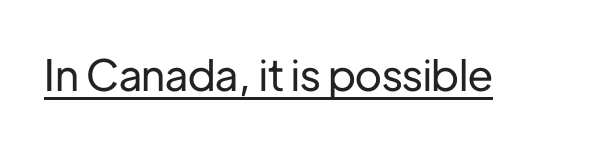
Q: Is the text italic (slanted)? A: No, it is upright.
Q: Is the typeface a serif or a sans-serif typeface? A: Sans-serif.
Q: Is the text underlined? A: Yes.
Q: Is the spacing between letters normal or unusually wide? A: Normal.
Q: Width (condensed, normal, or wide)? A: Normal.
Q: Stroke contrast? A: Low.
Q: x-height? A: Medium.
Q: Monospaced? A: No.
